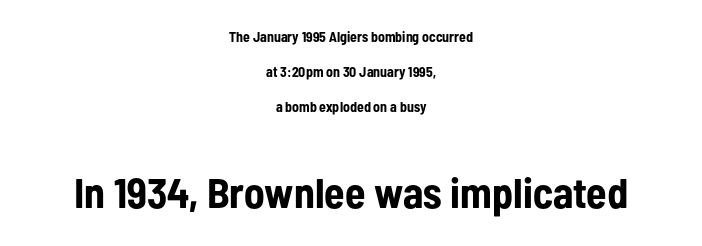
Nope, no serifs anywhere on these letters. Caption: standard tracking, unaltered. Between these two stacked blocks, the lower one wins on size. Interline gaps are noticeably wide in this sample. Notice how the stems are strictly vertical — no italics here. The passage shown is typed in a proportional face where columns would drift.
